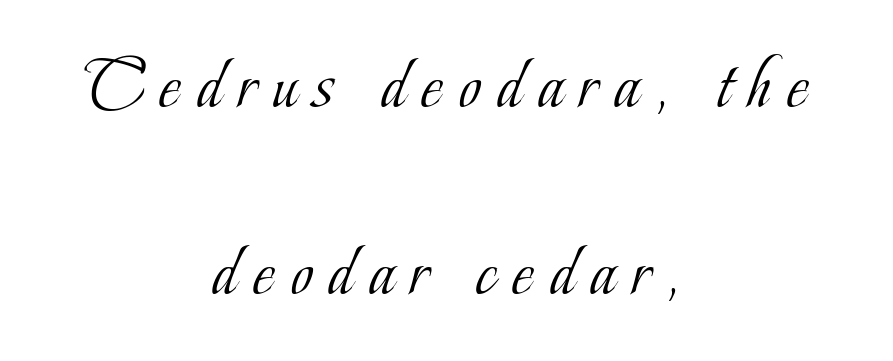
{"serif": "yes", "bold": "no", "weight": "light", "width": "condensed", "stroke_contrast": "low", "x_height": "small", "monospaced": "no", "underline": "no", "align": "center", "line_spacing": "loose", "line_spacing_ratio": 2.5, "letter_spacing": "wide", "letter_spacing_em": 0.22, "glyph_px": 75}
